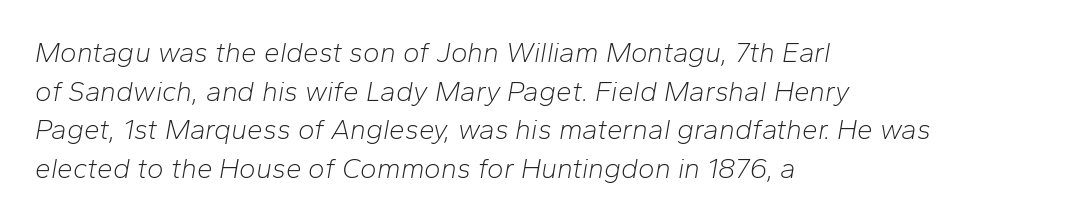
The image shows 28 px light type, italic (leaning right); set left-aligned, normal line spacing (1.38x), normal letter spacing, not underlined; low stroke contrast and a medium x-height.
